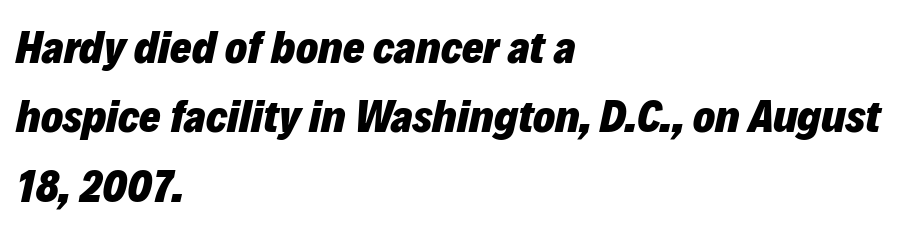
{"italic": "yes", "lean": "right", "slant_degrees": 12, "bold": "yes", "weight": "heavy", "width": "normal", "stroke_contrast": "low", "x_height": "medium", "monospaced": "no", "underline": "no", "align": "left", "line_spacing": "normal", "line_spacing_ratio": 1.51, "letter_spacing": "normal", "letter_spacing_em": 0.0, "glyph_px": 46}
